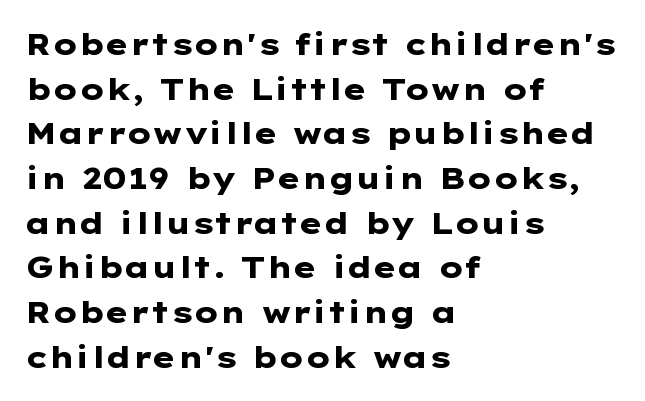
Q: Is the text bold? A: Yes.
Q: Is the text italic (slanted)? A: No, it is upright.
Q: Is the typeface a serif or a sans-serif typeface? A: Sans-serif.
Q: Is the text underlined? A: No.
Q: How is the paragraph aligned? A: Left-aligned.
Q: Is the spacing between letters normal or unusually wide? A: Normal.
Q: Is the spacing between lines tight, normal or loose? A: Normal.
Q: Width (condensed, normal, or wide)? A: Wide.
Q: Stroke contrast? A: Low.
Q: x-height? A: Medium.
Q: Monospaced? A: No.
